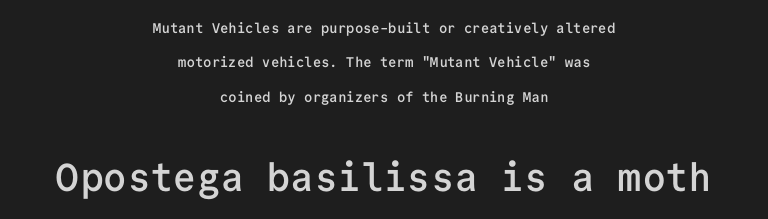
Compared with a flush-left layout, this one balances lines on the center instead. Compared with typical body copy, the letter spacing here is the same. Posture: vertical. Every character here occupies the same horizontal width, giving the sample a typewriter-like rhythm. Each row of text sits above clean, open space.
